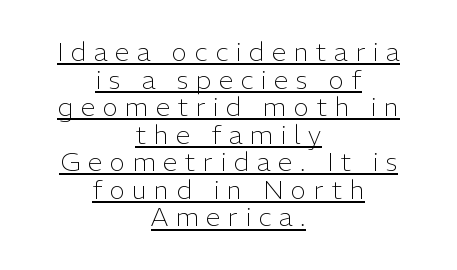
Q: Is the text bold? A: No.
Q: Is the text italic (slanted)? A: No, it is upright.
Q: Is the text underlined? A: Yes.
Q: How is the paragraph aligned? A: Centered.
Q: Is the spacing between letters normal or unusually wide? A: Unusually wide.
Q: Is the spacing between lines tight, normal or loose? A: Tight.
